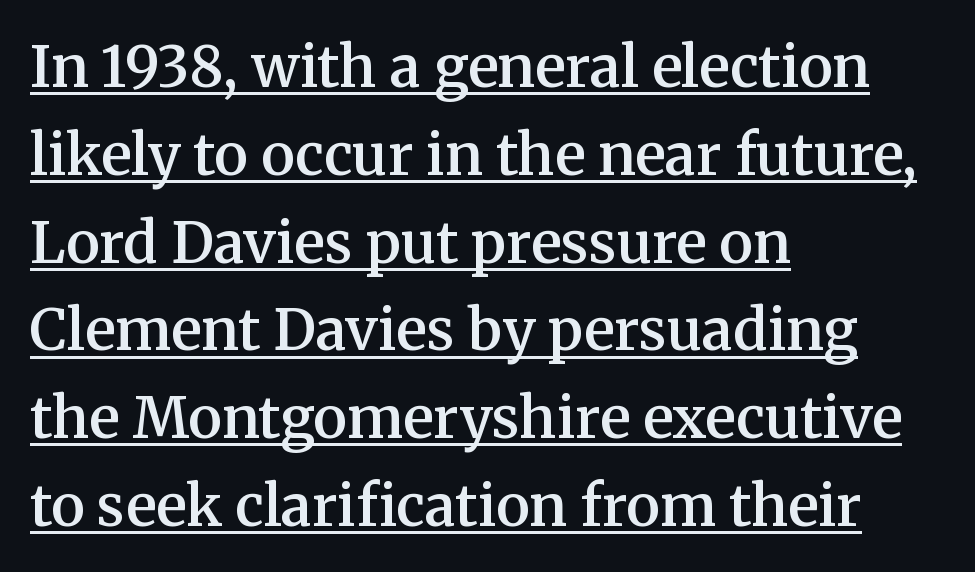
{"serif": "yes", "italic": "no", "bold": "semi", "weight": "semibold", "width": "normal", "stroke_contrast": "medium", "x_height": "medium", "monospaced": "no", "underline": "yes", "align": "left", "line_spacing": "normal", "line_spacing_ratio": 1.54, "letter_spacing": "normal", "letter_spacing_em": 0.0, "glyph_px": 57}
